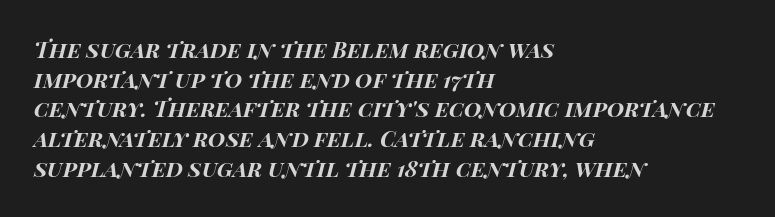
The rows are spaced the way most documents space them. The whole block is typeset with a tilt. Weight: bold. The rendering anchors every line to the left-hand side. Does extra space separate the letters? No, they use regular spacing. Clear beneath every line of the passage.
